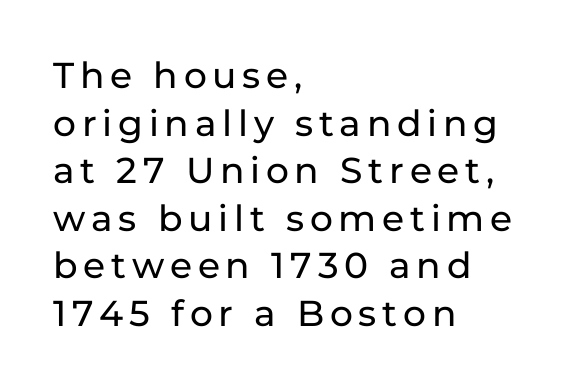
{"serif": "no", "italic": "no", "width": "normal", "stroke_contrast": "low", "x_height": "medium", "monospaced": "no", "underline": "no", "align": "left", "line_spacing": "normal", "line_spacing_ratio": 1.32, "glyph_px": 36}
